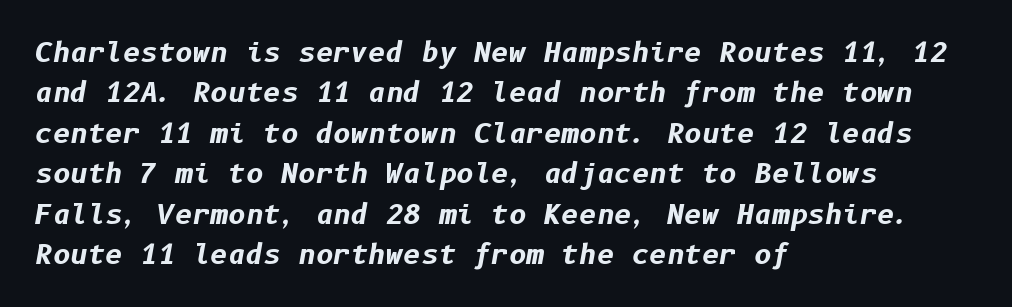
Q: Is the text bold? A: Yes.
Q: Is the text italic (slanted)? A: Yes, it leans right by about 10 degrees.
Q: Is the text underlined? A: No.
Q: How is the paragraph aligned? A: Left-aligned.
Q: Is the spacing between letters normal or unusually wide? A: Normal.
Q: Is the spacing between lines tight, normal or loose? A: Normal.
